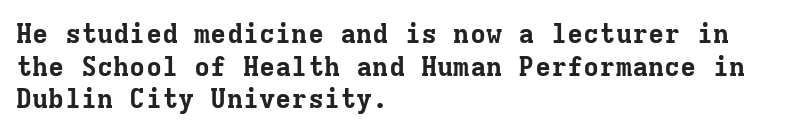
Q: Is the text bold? A: Yes.
Q: Is the text italic (slanted)? A: No, it is upright.
Q: Is the text underlined? A: No.
Q: How is the paragraph aligned? A: Left-aligned.
Q: Is the spacing between letters normal or unusually wide? A: Normal.
